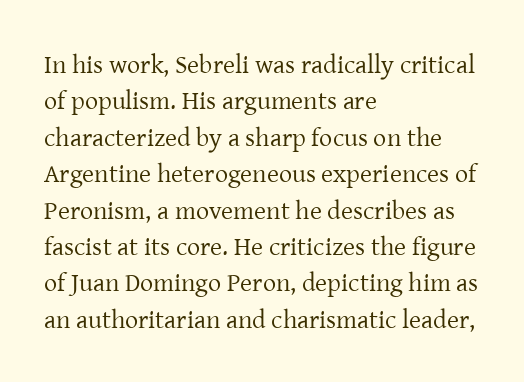
The image shows 26 px text type, upright; set left-aligned, normal line spacing (1.4x), normal letter spacing, not underlined.
